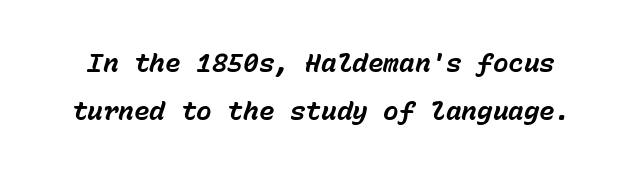
The image shows 26 px bold type, italic (leaning right); set line spacing 1.85x, normal letter spacing, not underlined.
